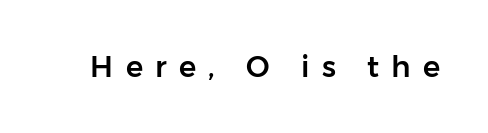
Here the designer chose a conventional face with non-uniform glyph widths. Nope, not italic — everything's standing straight. Students, note that the glyphs here are deliberately spaced far apart. Regarding serifs, this sample does without them. Each row of text sits above clean, open space.
